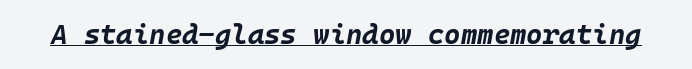
Check the space under the baseline: a stroke is drawn there. Notice how thick the strokes are: this is what a full bold looks like. These lines keep a tight, regular rhythm from letter to letter. Characters are canted at an angle relative to the baseline's perpendicular.
